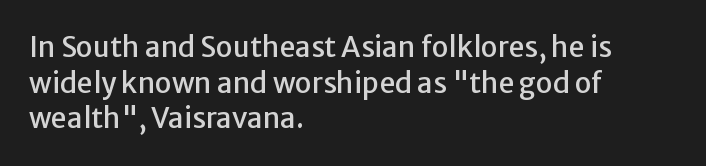
Q: Is the text italic (slanted)? A: No, it is upright.
Q: Is the typeface a serif or a sans-serif typeface? A: Sans-serif.
Q: Is the text underlined? A: No.
Q: How is the paragraph aligned? A: Left-aligned.
Q: Is the spacing between letters normal or unusually wide? A: Normal.
Q: Is the spacing between lines tight, normal or loose? A: Normal.
Q: Width (condensed, normal, or wide)? A: Normal.
Q: Stroke contrast? A: Low.
Q: x-height? A: Medium.
Q: Monospaced? A: No.
